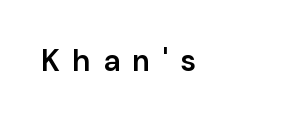
{"serif": "no", "italic": "no", "bold": "semi", "weight": "semibold", "width": "normal", "stroke_contrast": "low", "x_height": "medium", "monospaced": "no", "underline": "no", "letter_spacing": "wide", "letter_spacing_em": 0.41, "glyph_px": 30}
